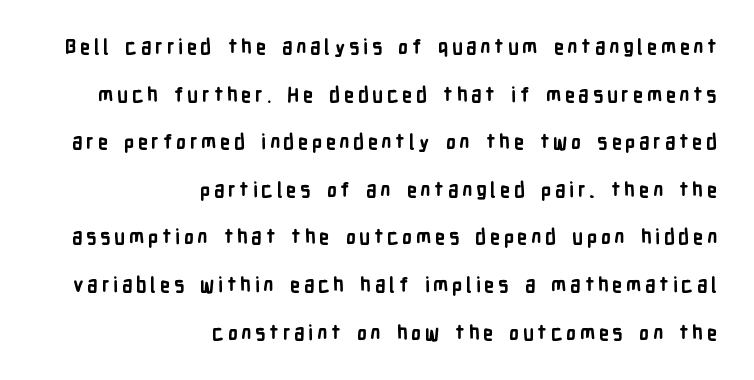
Q: Is the text bold? A: Yes.
Q: Is the text italic (slanted)? A: No, it is upright.
Q: Is the text underlined? A: No.
Q: How is the paragraph aligned? A: Right-aligned.
Q: Is the spacing between lines tight, normal or loose? A: Loose.
